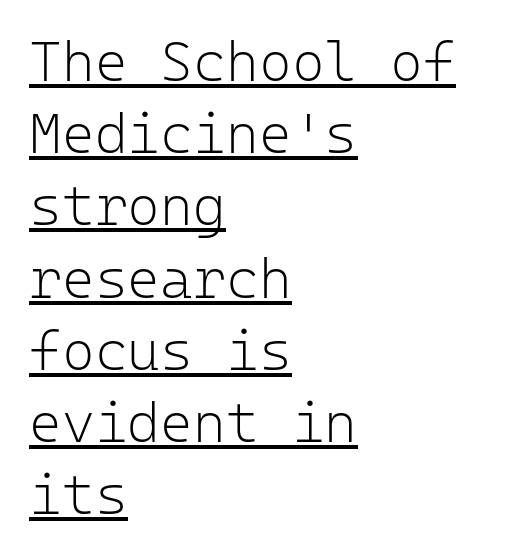
Q: Is the text bold? A: No.
Q: Is the text italic (slanted)? A: No, it is upright.
Q: Is the typeface a serif or a sans-serif typeface? A: Sans-serif.
Q: Is the text underlined? A: Yes.
Q: How is the paragraph aligned? A: Left-aligned.
Q: Is the spacing between letters normal or unusually wide? A: Normal.
Q: Is the spacing between lines tight, normal or loose? A: Normal.
Q: Width (condensed, normal, or wide)? A: Normal.
Q: Stroke contrast? A: Low.
Q: x-height? A: Medium.
Q: Monospaced? A: Yes.
